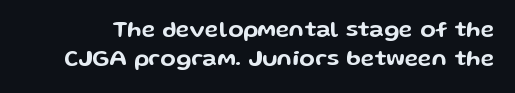
{"italic": "no", "underline": "no", "line_spacing": "normal", "line_spacing_ratio": 1.27, "letter_spacing": "normal", "letter_spacing_em": 0.0, "glyph_px": 23}
